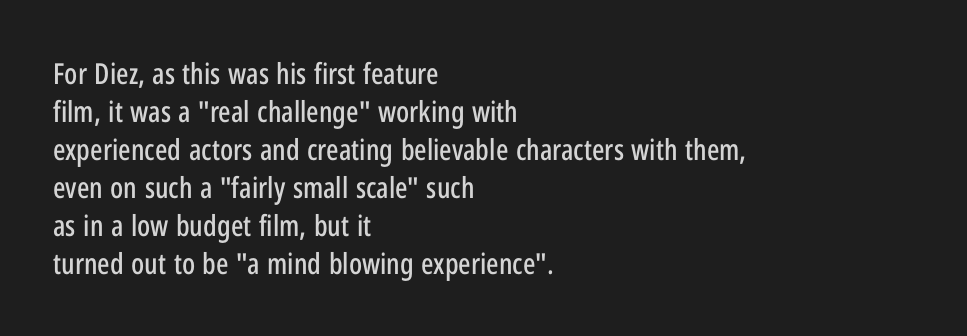
These lines keep a tight, regular rhythm from letter to letter. The rendering shows plain stroke endings on the letterforms — a sans-serif design. Posture: upright roman. Underlining? Definitely not there. These lines are rendered in a variable-pitch font. The lines sit at an ordinary, default distance from one another.
